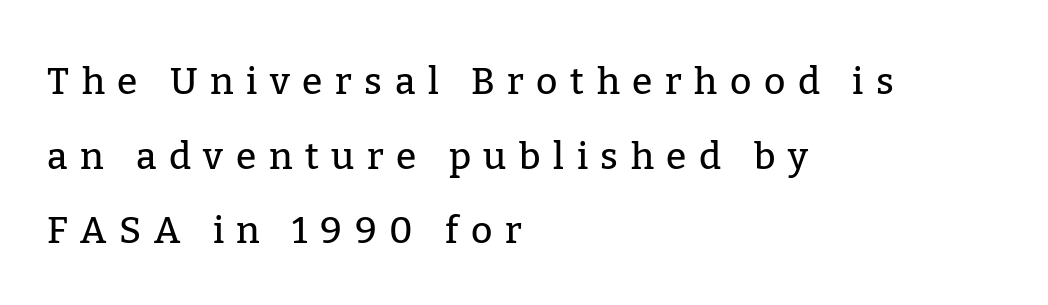
{"serif": "yes", "italic": "no", "width": "normal", "stroke_contrast": "low", "x_height": "medium", "monospaced": "no", "underline": "no", "align": "left", "line_spacing": "loose", "line_spacing_ratio": 2.02, "letter_spacing": "wide", "letter_spacing_em": 0.34, "glyph_px": 37}
